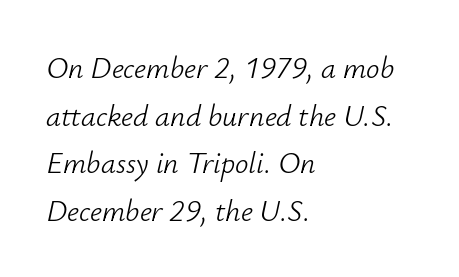
Q: Is the text bold? A: No.
Q: Is the text italic (slanted)? A: Yes, it leans right by about 12 degrees.
Q: Is the text underlined? A: No.
Q: How is the paragraph aligned? A: Left-aligned.
Q: Is the spacing between letters normal or unusually wide? A: Normal.
Q: Is the spacing between lines tight, normal or loose? A: Normal.
Q: Width (condensed, normal, or wide)? A: Normal.
Q: Stroke contrast? A: Low.
Q: x-height? A: Small.
Q: Monospaced? A: No.
